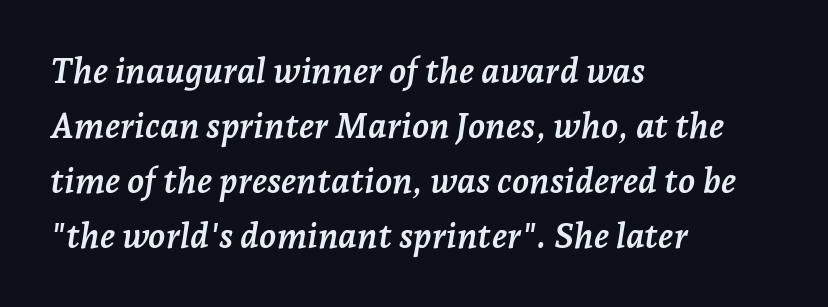
The image shows 35 px semibold serif type, italic (leaning right); set left-aligned, normal line spacing (1.57x), normal letter spacing, not underlined; low stroke contrast and a medium x-height.
